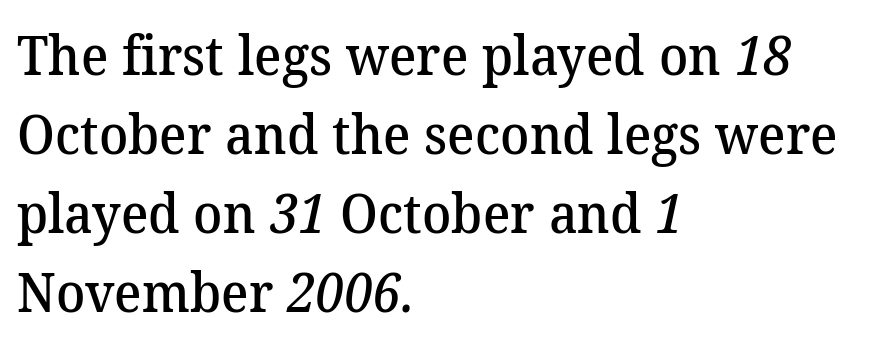
The image shows 54 px semibold serif type; set left-aligned, normal line spacing (1.46x), normal letter spacing, not underlined; medium stroke contrast and a medium x-height.
